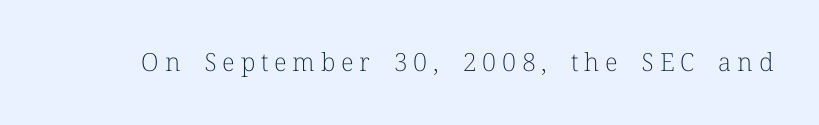
The image shows 25 px text type, upright; set unusually wide letter spacing (+0.23 em), not underlined.
